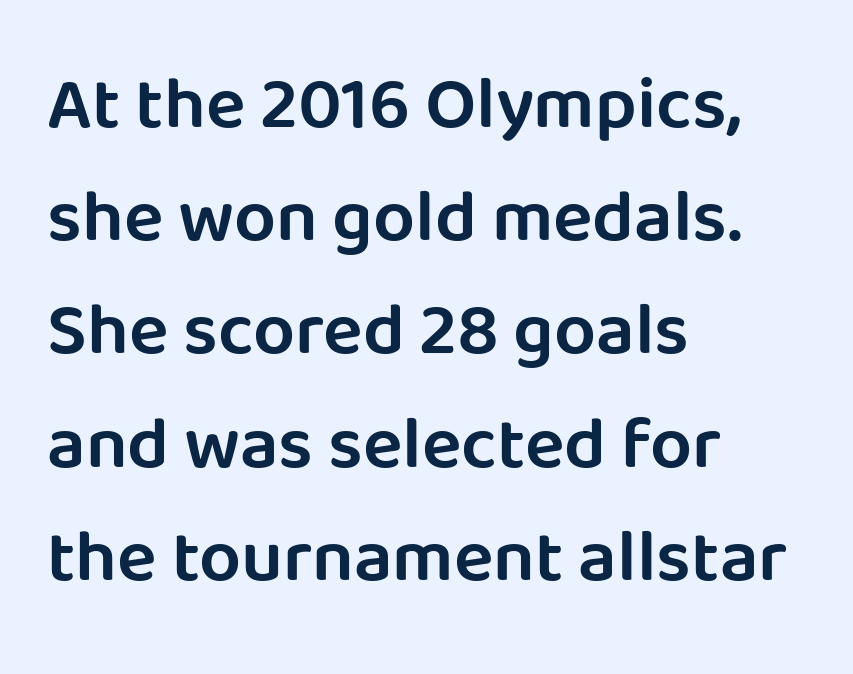
Q: Is the text bold? A: Semi-bold.
Q: Is the text italic (slanted)? A: No, it is upright.
Q: Is the typeface a serif or a sans-serif typeface? A: Sans-serif.
Q: Is the text underlined? A: No.
Q: How is the paragraph aligned? A: Left-aligned.
Q: Is the spacing between letters normal or unusually wide? A: Normal.
Q: Is the spacing between lines tight, normal or loose? A: Normal.
Q: Width (condensed, normal, or wide)? A: Normal.
Q: Stroke contrast? A: Low.
Q: x-height? A: Large.
Q: Monospaced? A: No.
